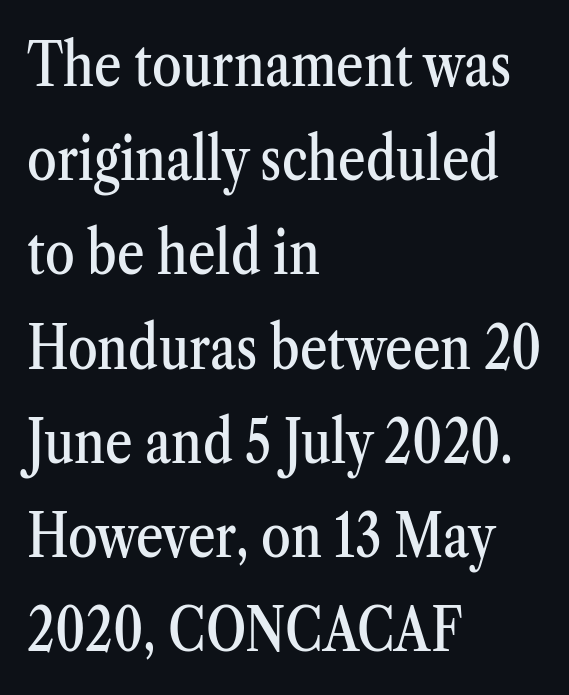
The image shows 60 px condensed serif type, upright; set left-aligned, normal line spacing (1.57x), normal letter spacing, not underlined; medium stroke contrast and a medium x-height.
